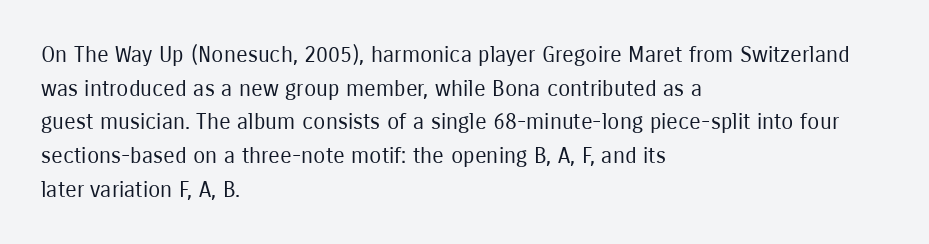
Q: Is the text bold? A: No.
Q: Is the text italic (slanted)? A: No, it is upright.
Q: Is the text underlined? A: No.
Q: How is the paragraph aligned? A: Left-aligned.
Q: Is the spacing between letters normal or unusually wide? A: Normal.
Q: Is the spacing between lines tight, normal or loose? A: Normal.
